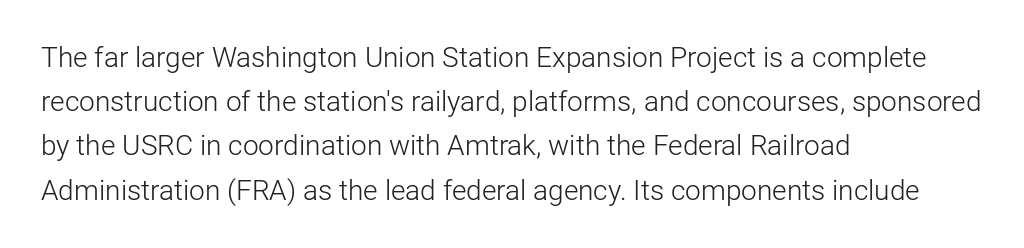
{"serif": "no", "italic": "no", "bold": "no", "weight": "light", "width": "normal", "stroke_contrast": "low", "x_height": "medium", "monospaced": "no", "underline": "no", "align": "left", "line_spacing": "normal", "line_spacing_ratio": 1.58, "letter_spacing": "normal", "letter_spacing_em": 0.0, "glyph_px": 28}
